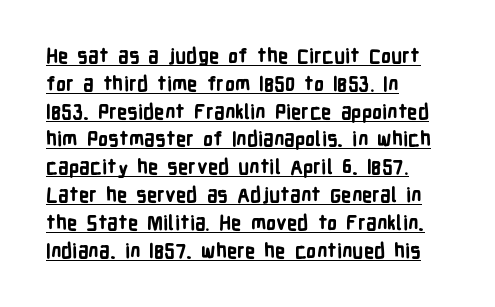
Q: Is the text bold? A: Yes.
Q: Is the text italic (slanted)? A: No, it is upright.
Q: Is the text underlined? A: Yes.
Q: How is the paragraph aligned? A: Left-aligned.
Q: Is the spacing between letters normal or unusually wide? A: Normal.
Q: Is the spacing between lines tight, normal or loose? A: Normal.
